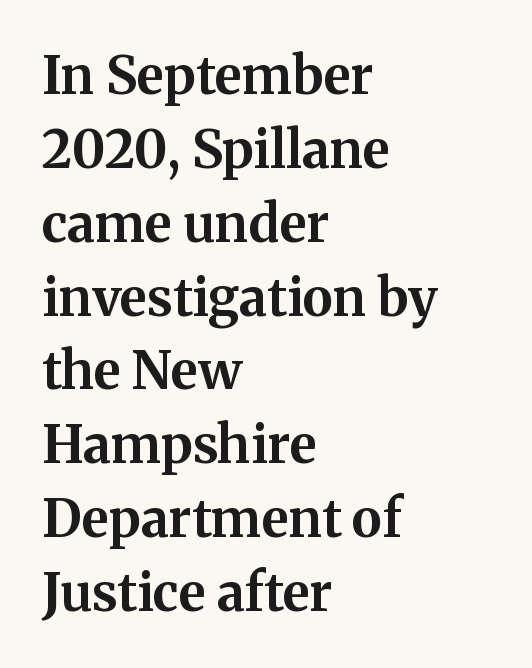
Q: Is the text bold? A: Yes.
Q: Is the text italic (slanted)? A: No, it is upright.
Q: Is the typeface a serif or a sans-serif typeface? A: Serif.
Q: Is the text underlined? A: No.
Q: How is the paragraph aligned? A: Left-aligned.
Q: Is the spacing between letters normal or unusually wide? A: Normal.
Q: Is the spacing between lines tight, normal or loose? A: Normal.
Q: Width (condensed, normal, or wide)? A: Normal.
Q: Stroke contrast? A: Medium.
Q: x-height? A: Medium.
Q: Monospaced? A: No.
